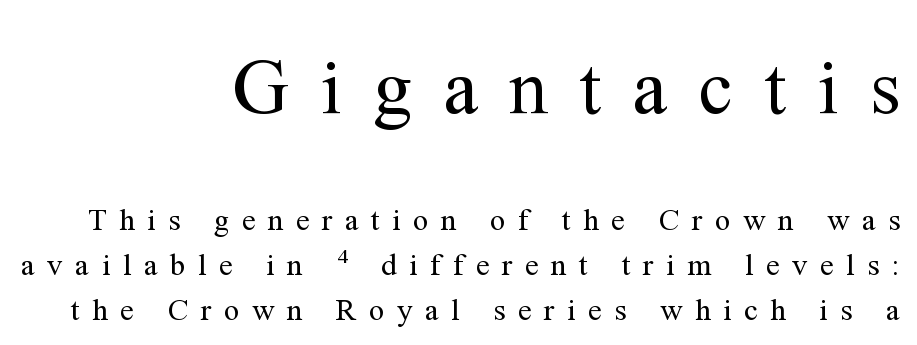
The image shows 78 px regular-weight serif type, upright; set right-aligned, normal line spacing (1.45x), unusually wide letter spacing (+0.4 em), not underlined; the first (top) block is 2.52x larger; medium stroke contrast and a medium x-height.
